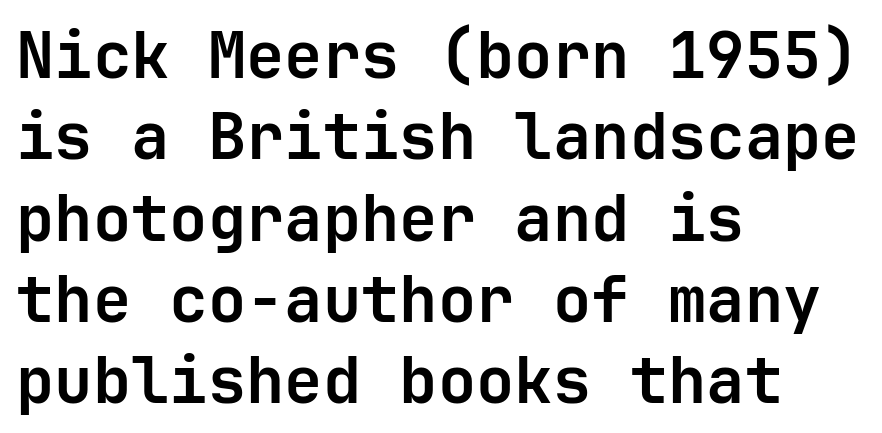
{"serif": "no", "italic": "no", "bold": "yes", "weight": "semibold", "width": "normal", "stroke_contrast": "low", "x_height": "medium", "underline": "no", "align": "left", "line_spacing": "normal", "line_spacing_ratio": 1.27, "letter_spacing": "normal", "letter_spacing_em": 0.0, "glyph_px": 64}
